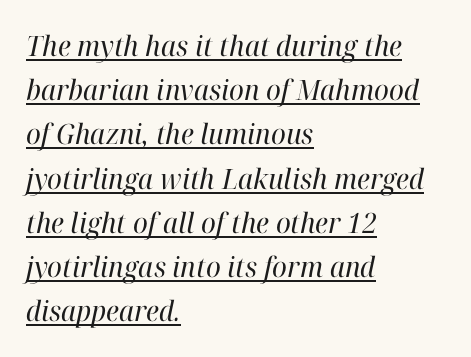
The image shows 28 px regular-weight serif type, italic (leaning right); set left-aligned, normal line spacing (1.58x), normal letter spacing, underlined; high stroke contrast and a medium x-height.
